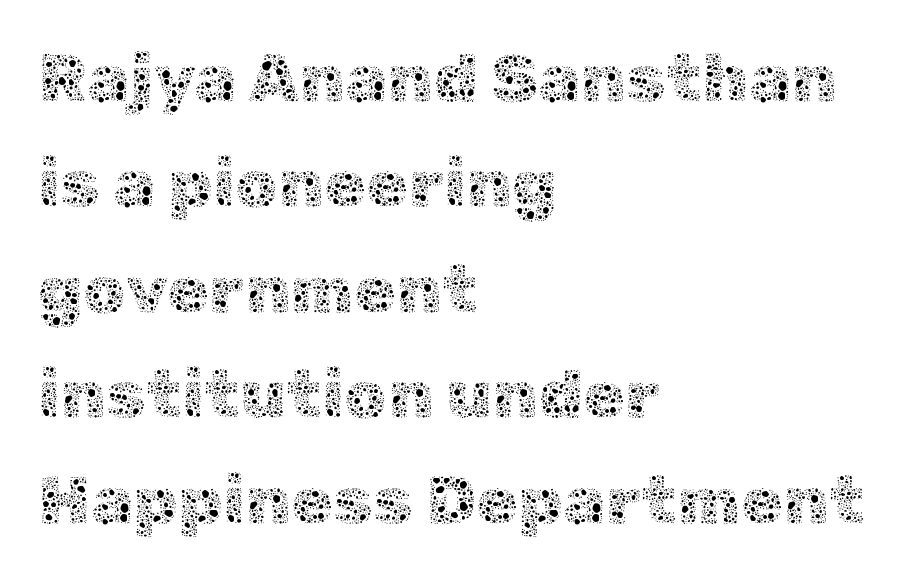
Ordinary non-slanted type is in use. These lines are set flush left with a ragged right edge. The vertical gap from one line to the next is medium. How are the letters spaced? Ordinarily, with no added tracking. Looks like regular typesetting: each glyph gets only the width it needs.
